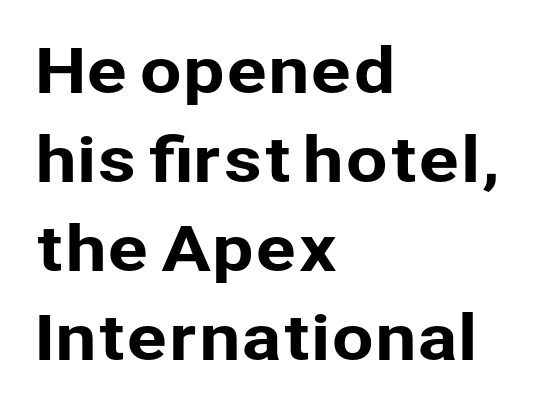
The image shows 61 px sans-serif type, upright; set left-aligned, normal line spacing (1.46x), normal letter spacing, not underlined; low stroke contrast and a medium x-height.
